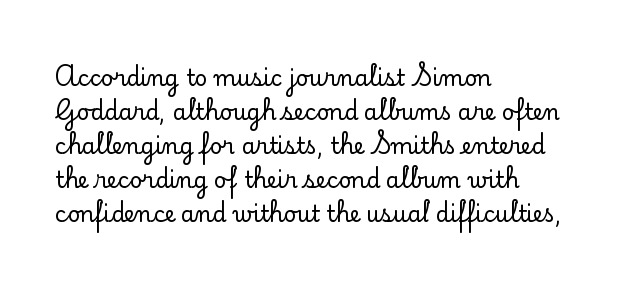
Inter-character spacing is left at the font's built-in metrics. A bare baseline throughout the passage. The typography opts for an upright posture over an oblique one. Casual observation: everything's shoved over to the left.
